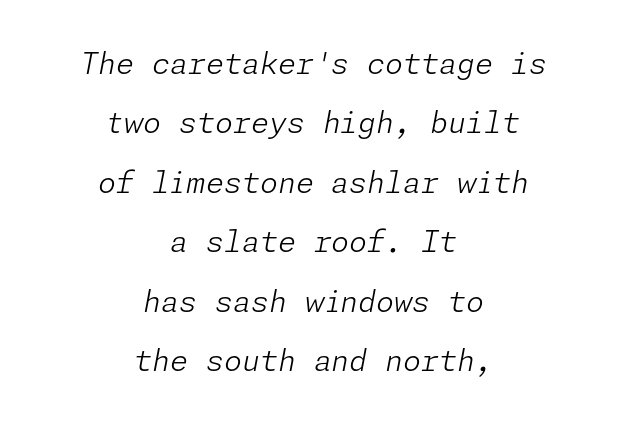
Letter spacing: default. There's an unmistakable incline to the writing here. Nothing heavy about these letters — not bold at all. Centered paragraph, ragged on both sides. Type without underlining. Interline gaps are noticeably wide in this sample.
